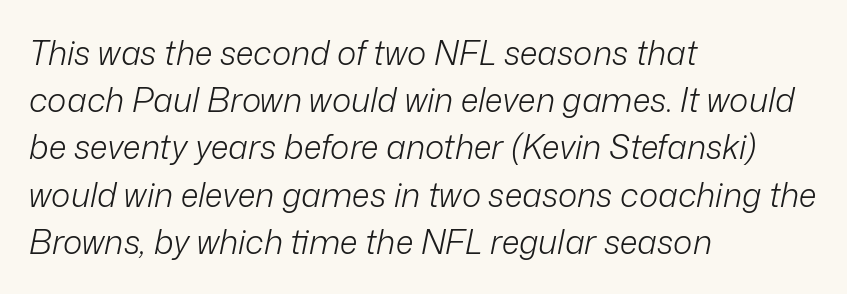
{"italic": "yes", "lean": "right", "slant_degrees": 12, "bold": "no", "weight": "light", "width": "normal", "stroke_contrast": "low", "x_height": "medium", "monospaced": "no", "underline": "no", "align": "left", "line_spacing": "normal", "line_spacing_ratio": 1.43, "letter_spacing": "normal", "letter_spacing_em": 0.0, "glyph_px": 33}
